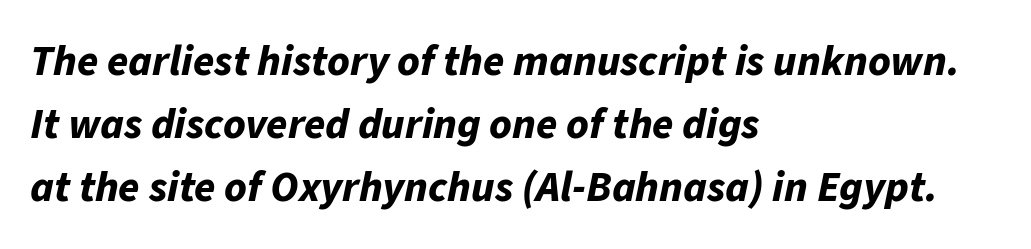
Is this a fixed-width face? No — the glyphs have proportional, varying widths. Weight: bold. Observe the lean: these are italic letterforms. The specimen omits any rule beneath the text block's lines. Honestly, the row spacing looks completely unremarkable.
